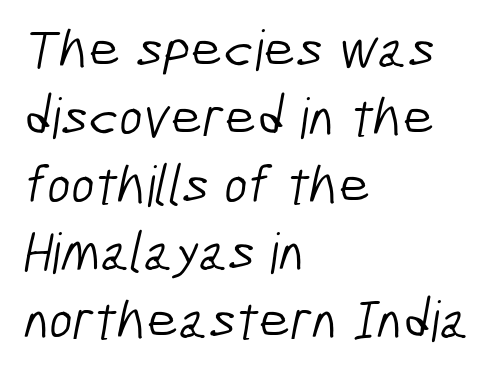
{"serif": "no", "bold": "no", "weight": "light", "width": "condensed", "stroke_contrast": "low", "x_height": "medium", "monospaced": "no", "underline": "no", "align": "left", "line_spacing_ratio": 1.21, "letter_spacing": "normal", "letter_spacing_em": 0.0, "glyph_px": 56}
